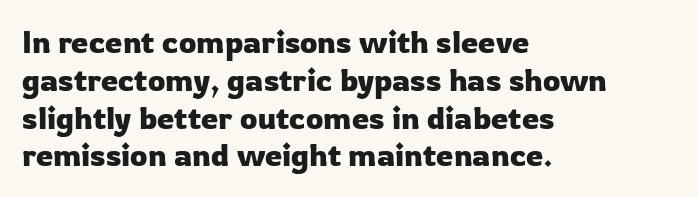
{"serif": "no", "italic": "no", "width": "normal", "stroke_contrast": "low", "x_height": "medium", "monospaced": "no", "underline": "no", "align": "left", "line_spacing_ratio": 1.22, "letter_spacing": "normal", "letter_spacing_em": 0.0, "glyph_px": 31}
